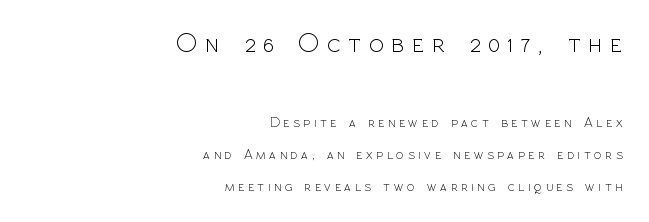
{"serif": "no", "italic": "no", "bold": "no", "weight": "light", "width": "normal", "x_height": "medium", "monospaced": "no", "underline": "no", "align": "right", "line_spacing": "loose", "line_spacing_ratio": 2.29, "letter_spacing": "wide", "letter_spacing_em": 0.27, "larger_block": "first", "size_ratio": 2.0, "glyph_px": 28}
